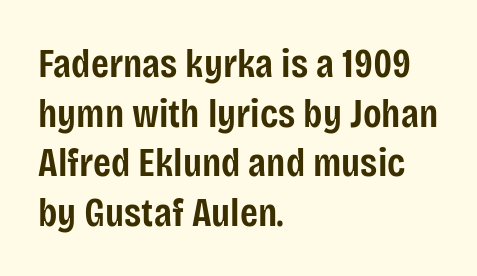
The image shows 41 px semibold, condensed sans-serif type, upright; set left-aligned, line spacing 1.21x, normal letter spacing, not underlined; low stroke contrast and a large x-height.
